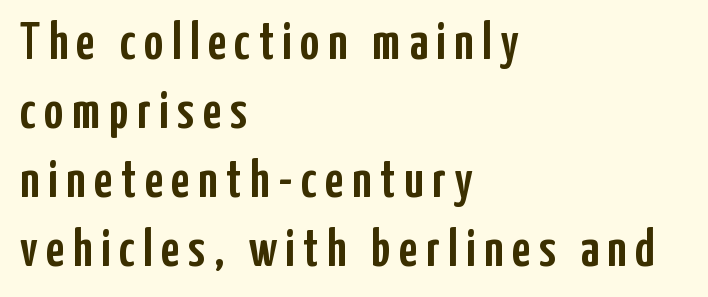
{"serif": "no", "italic": "no", "width": "condensed", "stroke_contrast": "low", "x_height": "medium", "monospaced": "no", "underline": "no", "align": "left", "line_spacing": "normal", "line_spacing_ratio": 1.3, "glyph_px": 53}
